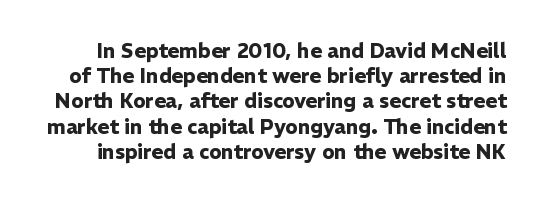
A dark, heavy texture on the line: the type is bold. Regular leading. Any mark beneath the type? The region is blank. Characters follow at the spacing the type designer built in. This sample uses an upright cut, with every glyph sitting square on the baseline.
